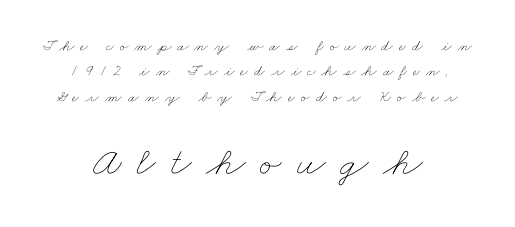
{"bold": "no", "weight": "thin", "width": "wide", "stroke_contrast": "low", "x_height": "small", "monospaced": "no", "underline": "no", "align": "center", "line_spacing": "normal", "line_spacing_ratio": 1.59, "letter_spacing": "wide", "letter_spacing_em": 0.37, "larger_block": "second", "size_ratio": 2.5, "glyph_px": 40}
